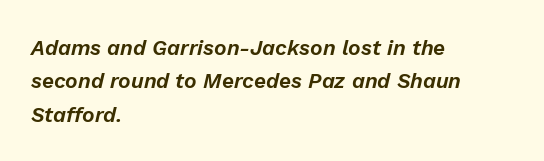
The foot of each line stays bare and open. The horizontal fit of the characters is conventional and even. The font's italic variant was chosen for this text. Rows of type keep a routine distance in the vertical direction. A classic flush-left, rag-right setting is used for this passage.
